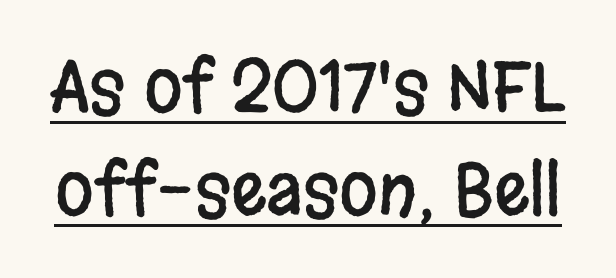
The image shows 70 px condensed sans-serif type, upright; set normal line spacing (1.47x), normal letter spacing, underlined; low stroke contrast and a large x-height.
